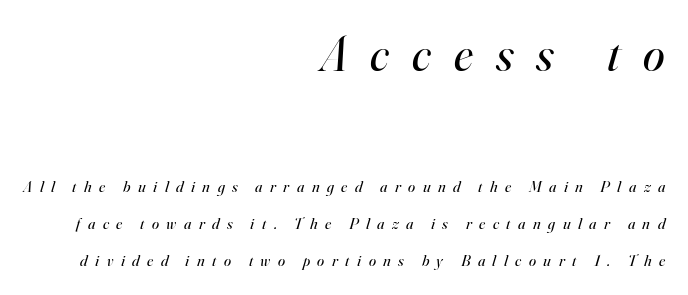
The image shows 49 px regular-weight serif type, italic (leaning right); set right-aligned, loose line spacing (2.32x), unusually wide letter spacing (+0.47 em), not underlined; the first (top) block is 3.06x larger; high stroke contrast and a small x-height.
